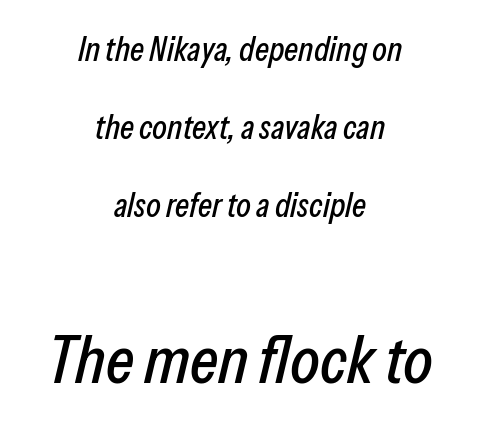
Q: Is the text italic (slanted)? A: Yes, it leans right by about 13 degrees.
Q: Is the text underlined? A: No.
Q: How is the paragraph aligned? A: Centered.
Q: Is the spacing between letters normal or unusually wide? A: Normal.
Q: Is the spacing between lines tight, normal or loose? A: Loose.
Q: Which block of text is set in a larger size, the first (top) or the second (bottom)? A: The second (bottom) one.
Q: Width (condensed, normal, or wide)? A: Condensed.
Q: Stroke contrast? A: Low.
Q: x-height? A: Medium.
Q: Monospaced? A: No.
